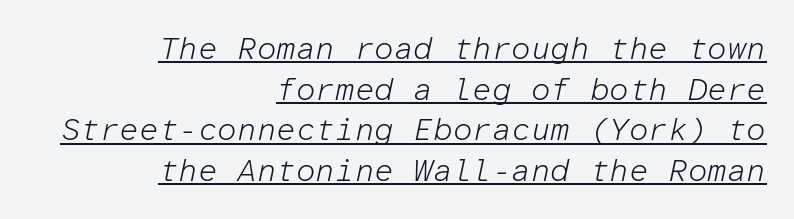
{"italic": "yes", "lean": "right", "slant_degrees": 12, "bold": "no", "weight": "light", "width": "normal", "stroke_contrast": "low", "x_height": "medium", "monospaced": "yes", "underline": "yes", "align": "right", "line_spacing": "normal", "line_spacing_ratio": 1.31, "letter_spacing": "normal", "letter_spacing_em": 0.0, "glyph_px": 31}
